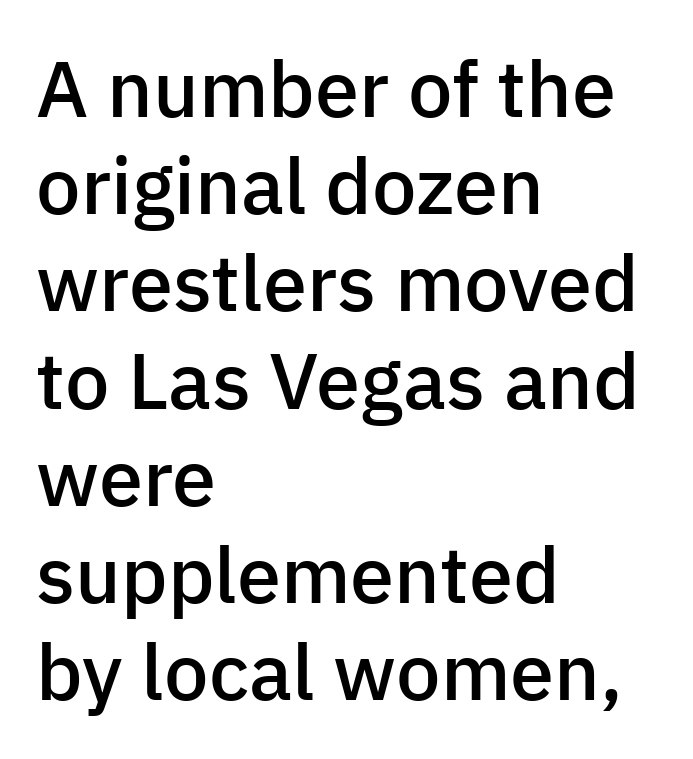
{"serif": "no", "italic": "no", "bold": "semi", "weight": "semibold", "width": "normal", "stroke_contrast": "low", "x_height": "medium", "monospaced": "no", "underline": "no", "align": "left", "line_spacing_ratio": 1.23, "letter_spacing": "normal", "letter_spacing_em": 0.0, "glyph_px": 79}
